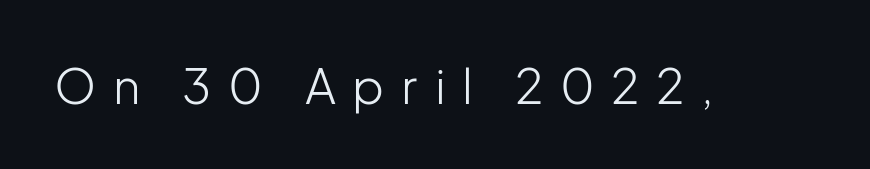
Q: Is the text bold? A: No.
Q: Is the text italic (slanted)? A: No, it is upright.
Q: Is the typeface a serif or a sans-serif typeface? A: Sans-serif.
Q: Is the text underlined? A: No.
Q: Is the spacing between letters normal or unusually wide? A: Unusually wide.
Q: Width (condensed, normal, or wide)? A: Normal.
Q: Stroke contrast? A: Low.
Q: x-height? A: Medium.
Q: Monospaced? A: No.
